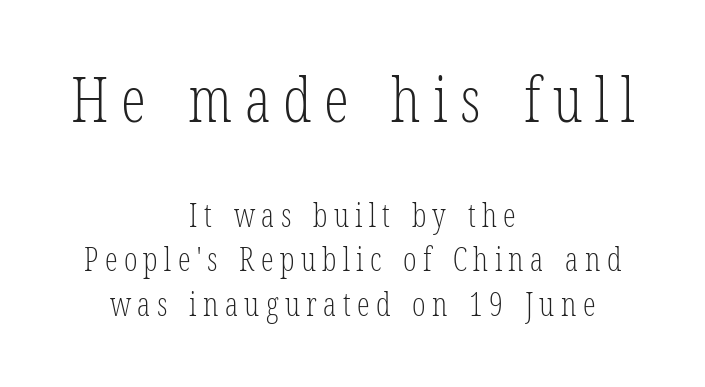
Quick note: not italic, upright. Spacing between characters has been opened up far beyond the box default. Compared with a flush-left layout, this one balances lines on the center instead. Words float on clear page, feet unadorned. Students, observe: this is what conventionally led text looks like. Character widths vary here, with narrow letters taking less room than wide ones.
